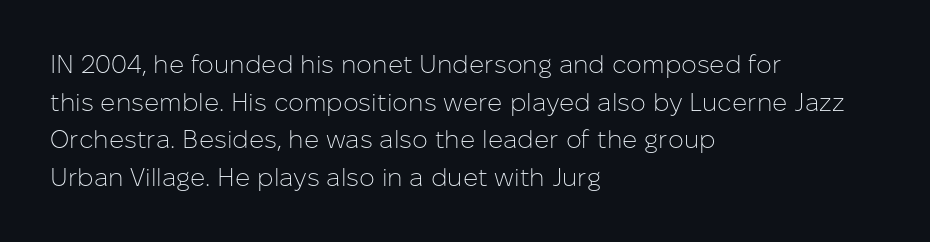
The image shows 25 px text type, upright; set left-aligned, normal line spacing (1.51x), normal letter spacing, not underlined.
